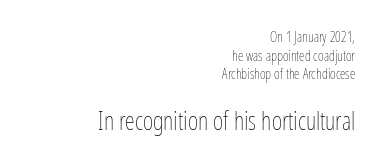
The setting favours the right margin, as signatures and pull-quotes sometimes do. A normal amount of white space separates one row of letters from the next. The font sits on the lighter half of the weight spectrum, regular included. Nobody drew a line under any word here. If you drew a line through each stem, it would be perfectly vertical. Caption: standard tracking, unaltered.
